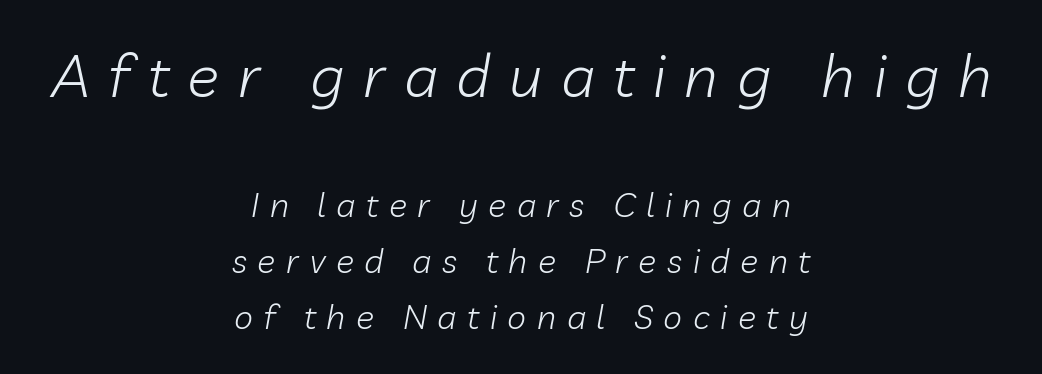
{"italic": "yes", "lean": "right", "slant_degrees": 10, "bold": "no", "weight": "light", "width": "normal", "stroke_contrast": "low", "x_height": "medium", "monospaced": "no", "underline": "no", "align": "center", "line_spacing": "normal", "line_spacing_ratio": 1.64, "letter_spacing": "wide", "letter_spacing_em": 0.31, "larger_block": "first", "size_ratio": 1.76, "glyph_px": 60}
